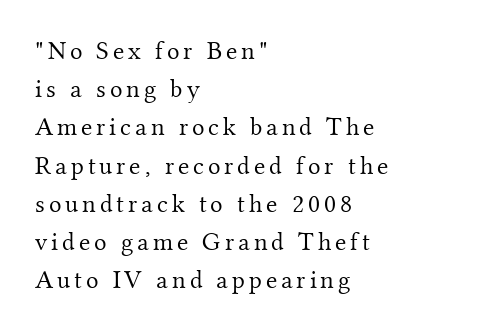
Q: Is the text bold? A: No.
Q: Is the text italic (slanted)? A: No, it is upright.
Q: Is the text underlined? A: No.
Q: How is the paragraph aligned? A: Left-aligned.
Q: Is the spacing between lines tight, normal or loose? A: Normal.
